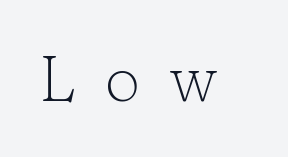
The image shows 63 px light serif type, upright; set unusually wide letter spacing (+0.46 em), not underlined; low stroke contrast and a medium x-height.
